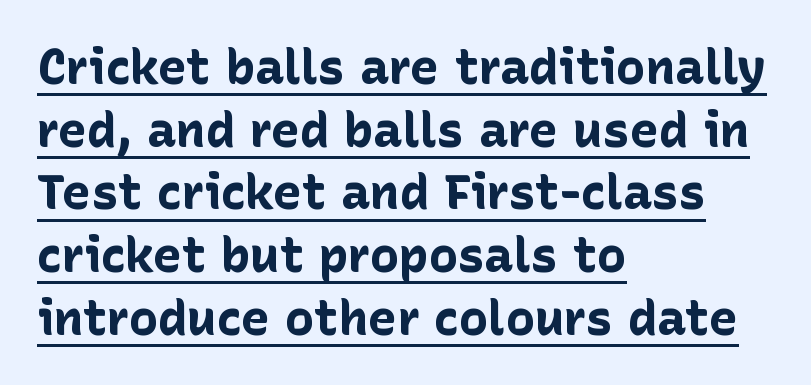
Do the characters align in a grid? No, the font is proportional. The typesetter chose a ragged-right arrangement here. Looks like someone drew a line under every word here. Rows of type keep a routine distance in the vertical direction. When letters stand straight like this, we call the style roman or upright. Typographically, this falls in the sans-serif category.
